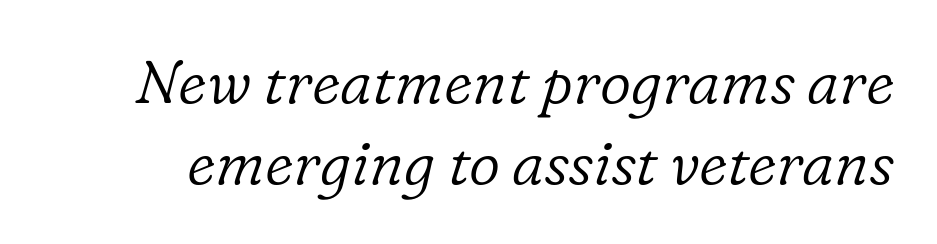
{"serif": "yes", "italic": "yes", "lean": "right", "slant_degrees": 16, "bold": "no", "weight": "light", "width": "normal", "stroke_contrast": "low", "x_height": "medium", "monospaced": "no", "underline": "no", "line_spacing": "normal", "line_spacing_ratio": 1.33, "letter_spacing": "normal", "letter_spacing_em": 0.0, "glyph_px": 61}
